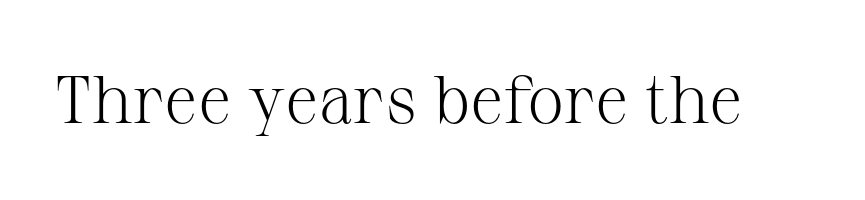
Q: Is the text bold? A: No.
Q: Is the text italic (slanted)? A: No, it is upright.
Q: Is the typeface a serif or a sans-serif typeface? A: Serif.
Q: Is the text underlined? A: No.
Q: Is the spacing between letters normal or unusually wide? A: Normal.
Q: Width (condensed, normal, or wide)? A: Normal.
Q: Stroke contrast? A: Medium.
Q: x-height? A: Medium.
Q: Monospaced? A: No.
